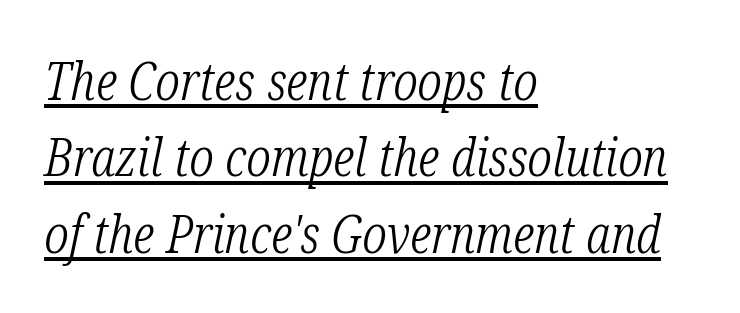
The glyphs look as if they've been sheared to an angle. Reading down the block, your eye returns to a fixed left position each line. The text was rendered using a seriffed face with decorative stroke endings. Does the leading feel generous? No, just average.
